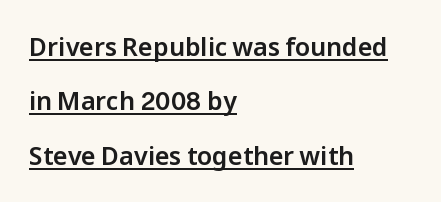
A continuous stroke trails under the words, as in a hyperlink. This is the regular roman posture of the typeface. These lines are set flush left with a ragged right edge. The vertical gap from one line to the next is large.
